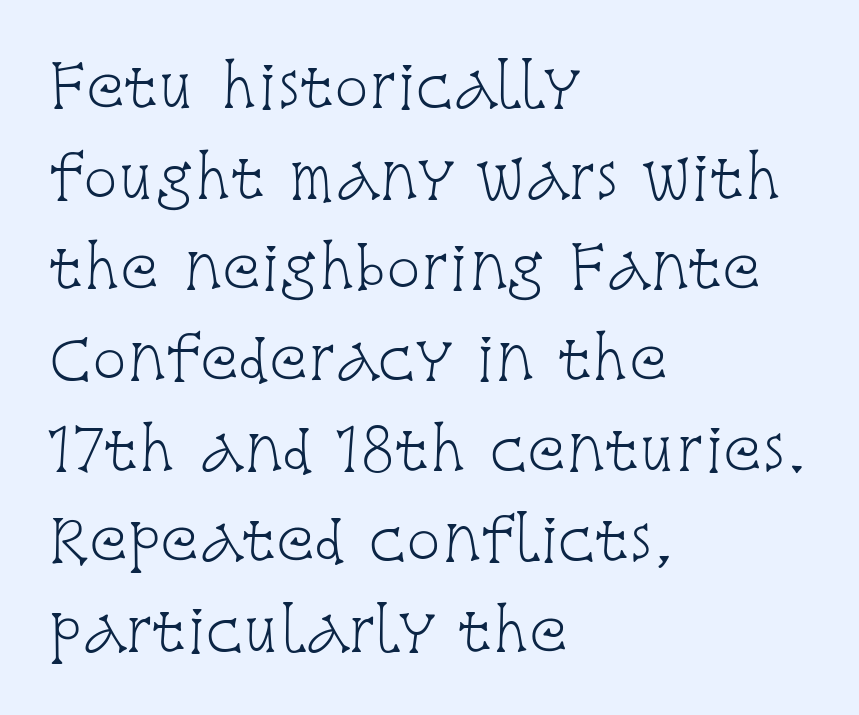
Q: Is the text bold? A: No.
Q: Is the text italic (slanted)? A: No, it is upright.
Q: Is the typeface a serif or a sans-serif typeface? A: Serif.
Q: Is the text underlined? A: No.
Q: How is the paragraph aligned? A: Left-aligned.
Q: Is the spacing between letters normal or unusually wide? A: Normal.
Q: Is the spacing between lines tight, normal or loose? A: Normal.
Q: Width (condensed, normal, or wide)? A: Condensed.
Q: Stroke contrast? A: Low.
Q: x-height? A: Large.
Q: Monospaced? A: No.
